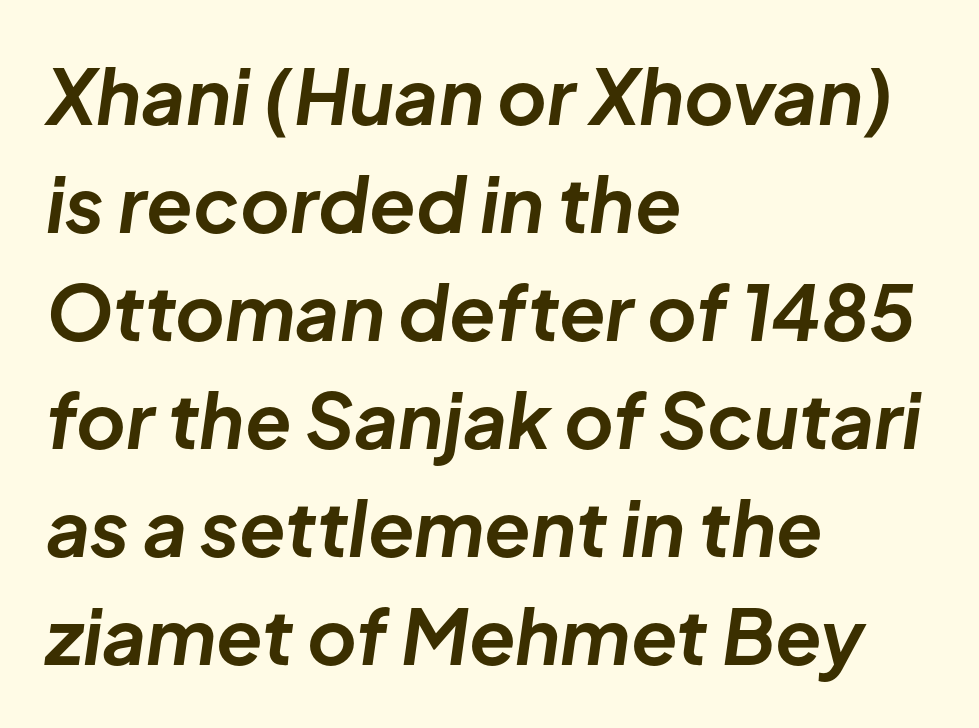
The image shows 76 px bold type, italic (leaning right); set left-aligned, normal line spacing (1.42x), normal letter spacing, not underlined; low stroke contrast and a medium x-height.
